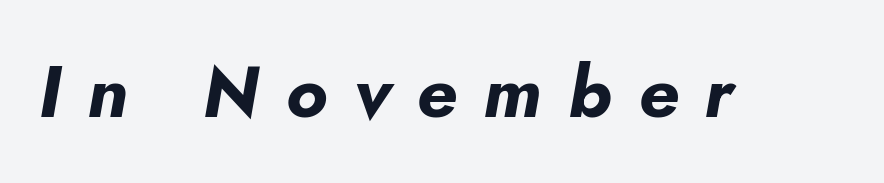
Q: Is the text bold? A: Yes.
Q: Is the text italic (slanted)? A: Yes, it leans right by about 5 degrees.
Q: Is the text underlined? A: No.
Q: Is the spacing between letters normal or unusually wide? A: Unusually wide.
Q: Width (condensed, normal, or wide)? A: Normal.
Q: Stroke contrast? A: Low.
Q: x-height? A: Small.
Q: Monospaced? A: No.
